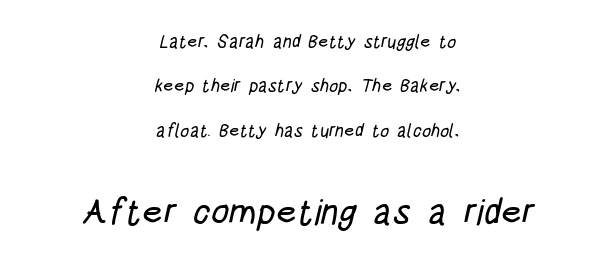
{"serif": "no", "width": "condensed", "stroke_contrast": "low", "x_height": "large", "monospaced": "no", "underline": "no", "align": "center", "line_spacing": "loose", "line_spacing_ratio": 2.46, "letter_spacing": "normal", "letter_spacing_em": 0.0, "larger_block": "second", "size_ratio": 2.0, "glyph_px": 36}
